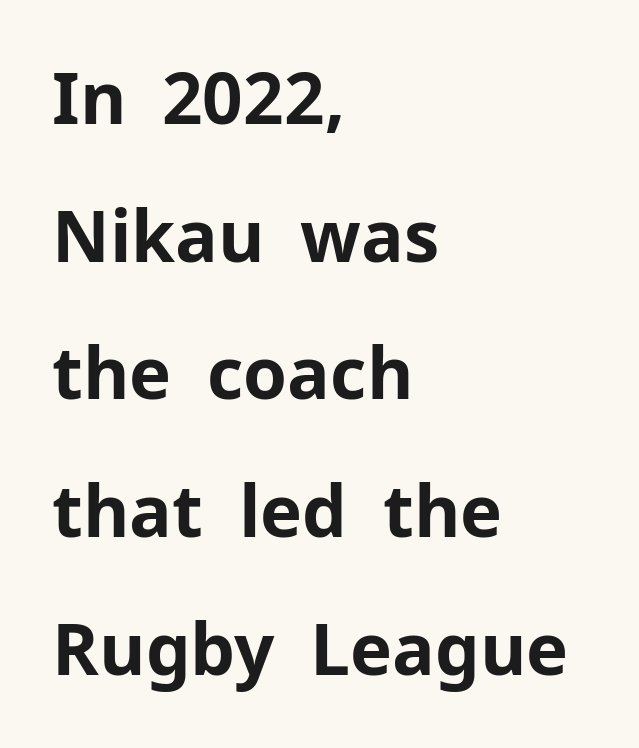
{"serif": "no", "italic": "no", "bold": "yes", "weight": "bold", "width": "normal", "stroke_contrast": "low", "x_height": "medium", "monospaced": "no", "underline": "no", "align": "left", "line_spacing": "loose", "line_spacing_ratio": 1.94, "letter_spacing": "normal", "letter_spacing_em": 0.0, "glyph_px": 71}
